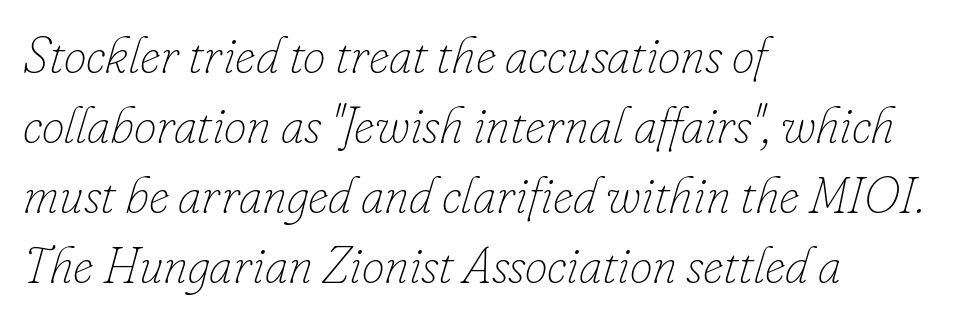
Q: Is the text bold? A: No.
Q: Is the text italic (slanted)? A: Yes, it leans right by about 16 degrees.
Q: Is the text underlined? A: No.
Q: How is the paragraph aligned? A: Left-aligned.
Q: Is the spacing between letters normal or unusually wide? A: Normal.
Q: Is the spacing between lines tight, normal or loose? A: Normal.
Q: Width (condensed, normal, or wide)? A: Normal.
Q: Stroke contrast? A: Low.
Q: x-height? A: Small.
Q: Monospaced? A: No.
